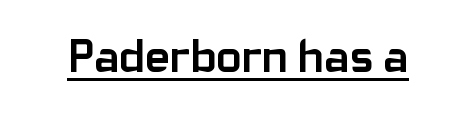
Every character sits straight up, as roman type does. What weight is shown? A full bold with thick strokes. This sample has the flowing, uneven cadence of proportional lettering. The glyphs in this specimen are sans serif. Looks like someone drew a line under every word here. A typesetter would call this zero additional tracking.
